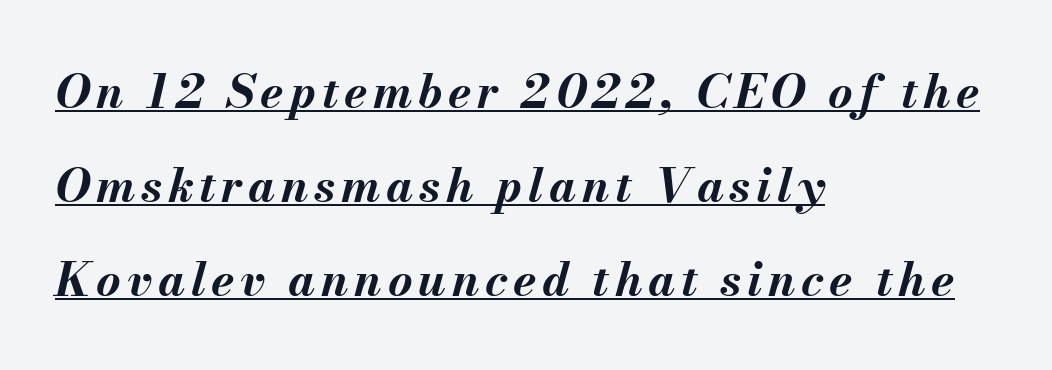
{"italic": "yes", "lean": "right", "slant_degrees": 13, "bold": "yes", "weight": "bold", "width": "normal", "stroke_contrast": "medium", "x_height": "small", "monospaced": "no", "underline": "yes", "align": "left", "line_spacing": "loose", "line_spacing_ratio": 2.0, "glyph_px": 47}
